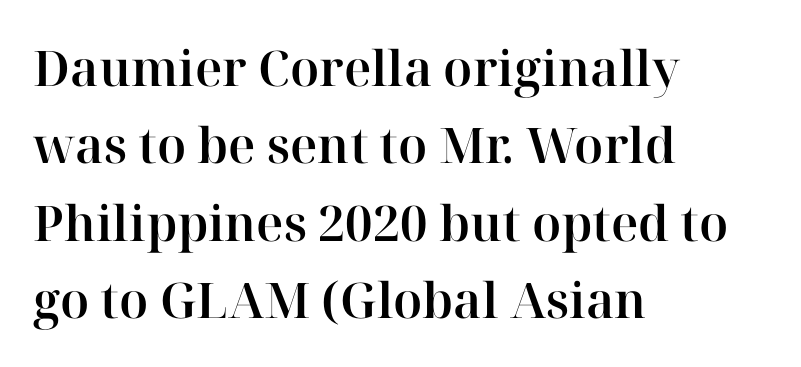
Line spacing here is normal. Inter-character spacing is left at the font's built-in metrics. Note the varied advance widths — an 'i' is clearly narrower than an 'm'. The passage is arranged the way most books set body copy — flush left.
